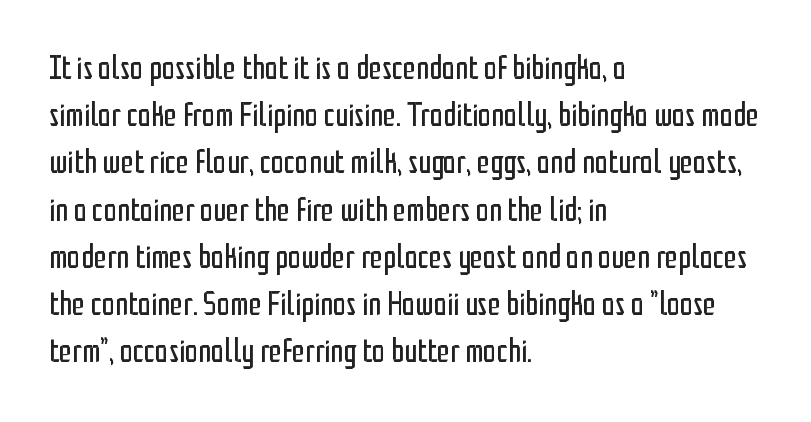
You could not count columns in this text — the font is proportionally spaced. A clean baseline with only descenders dipping below it. Typographically, this falls in the sans-serif category. Successive baselines arrive at the customary interval. The type sits square on the baseline with zero lean. Inter-character spacing is left at the font's built-in metrics.
